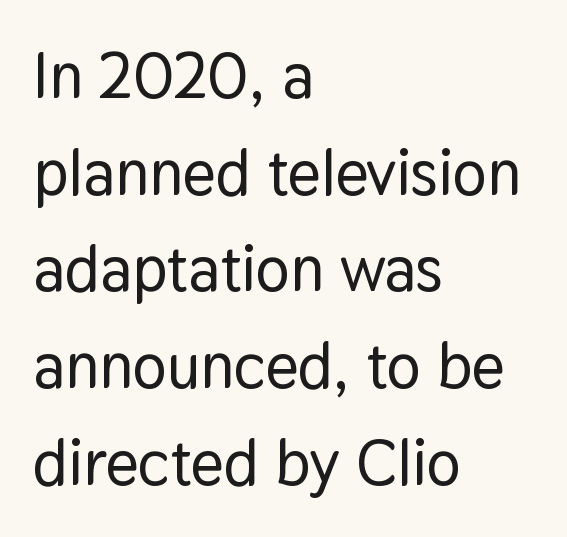
The image shows 64 px sans-serif type, upright; set left-aligned, normal line spacing (1.51x), normal letter spacing, not underlined; low stroke contrast and a medium x-height.
